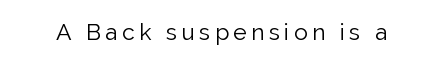
Q: Is the text bold? A: No.
Q: Is the text italic (slanted)? A: No, it is upright.
Q: Is the text underlined? A: No.
